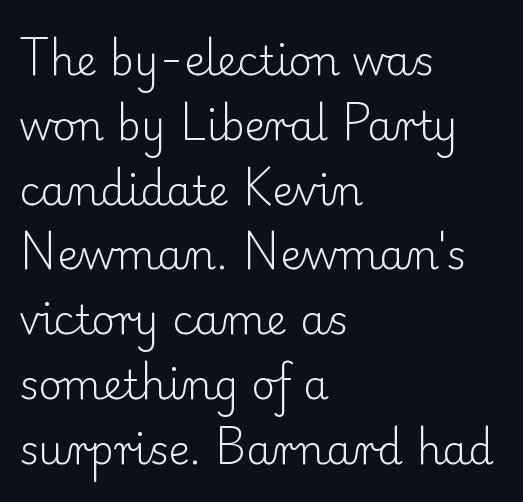
The horizontal fit of the characters is conventional and even. Summary of vertical rhythm: regular, with standard interline spacing. The letters stand upright; this is a roman face. Glance below the letters and you will spot only blank space.
